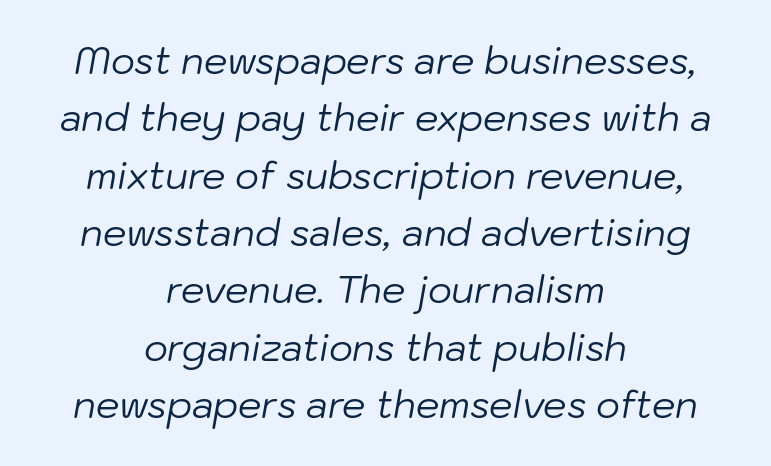
Rows of type keep a routine distance in the vertical direction. Is the stroke heavy? The answer is a plain regular-or-lighter. A student would call this center alignment; a typographer would say set centered. The whole block is typeset with a tilt. These lines are rendered in a variable-pitch font. Observe the ordinary spacing: letters are neighbours, not strangers.
